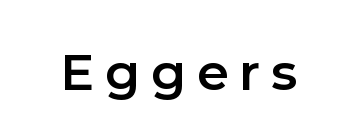
{"serif": "no", "italic": "no", "bold": "semi", "weight": "semibold", "width": "normal", "x_height": "medium", "monospaced": "no", "underline": "no", "letter_spacing": "wide", "letter_spacing_em": 0.2, "glyph_px": 55}
